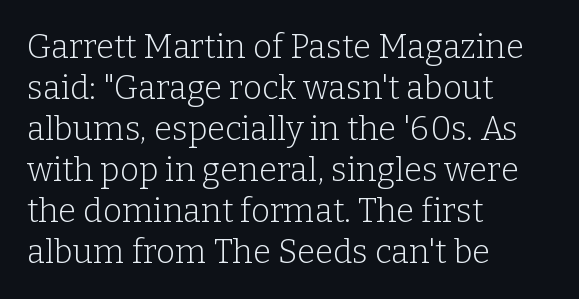
This rendering employs a face with finishing strokes, i.e., a serif. No italicization has been applied; the sample stays upright. Unmarked baselines from the first word to the last. The passage shown is typed in a proportional face where columns would drift.
